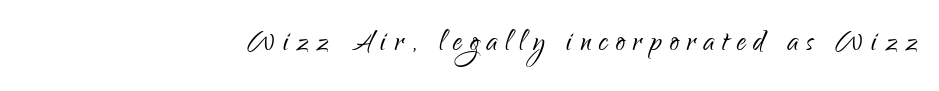
Q: Is the text bold? A: No.
Q: Is the text italic (slanted)? A: Yes.
Q: Is the typeface a serif or a sans-serif typeface? A: Sans-serif.
Q: Is the text underlined? A: No.
Q: How is the paragraph aligned? A: Right-aligned.
Q: Is the spacing between letters normal or unusually wide? A: Unusually wide.
Q: Width (condensed, normal, or wide)? A: Condensed.
Q: Stroke contrast? A: Low.
Q: x-height? A: Small.
Q: Monospaced? A: No.
